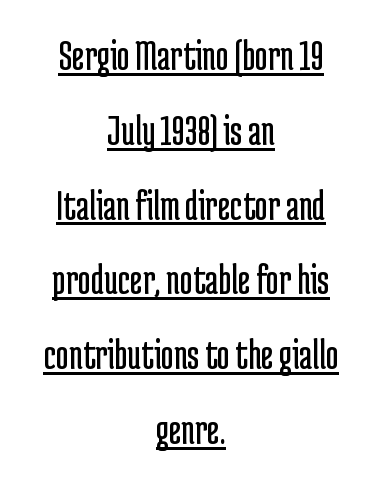
The lettering holds an erect, upright posture throughout. Do the characters align in a grid? No, the font is proportional. Vertical stems look standard width or narrower in stroke. The text block is weighted toward neither margin, spreading evenly from the middle. Students, observe: this is what conventionally led text looks like. The horizontal fit of the characters is conventional and even.
